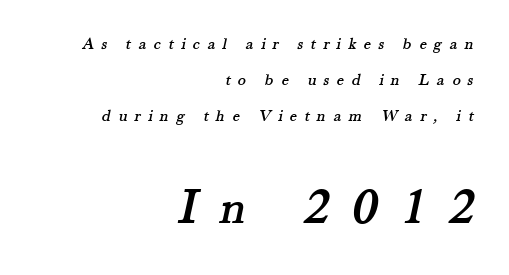
Q: Is the typeface a serif or a sans-serif typeface? A: Serif.
Q: Is the text underlined? A: No.
Q: How is the paragraph aligned? A: Right-aligned.
Q: Is the spacing between letters normal or unusually wide? A: Unusually wide.
Q: Is the spacing between lines tight, normal or loose? A: Loose.
Q: Which block of text is set in a larger size, the first (top) or the second (bottom)? A: The second (bottom) one.
Q: Width (condensed, normal, or wide)? A: Normal.
Q: Stroke contrast? A: Medium.
Q: x-height? A: Small.
Q: Monospaced? A: No.
